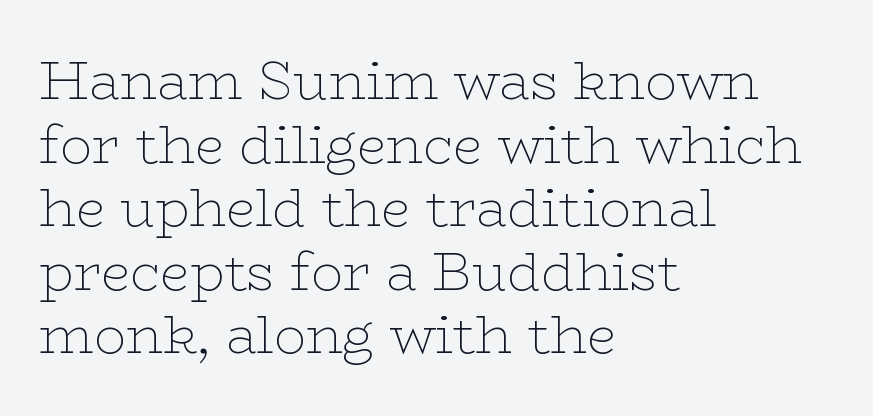
Alignment: flush left. Stems and bowls with no extra thickness — not bold. This sample uses an upright cut, with every glyph sitting square on the baseline. Is this a fixed-width face? No — the glyphs have proportional, varying widths. Examine the stroke ends and you'll spot serifs.
